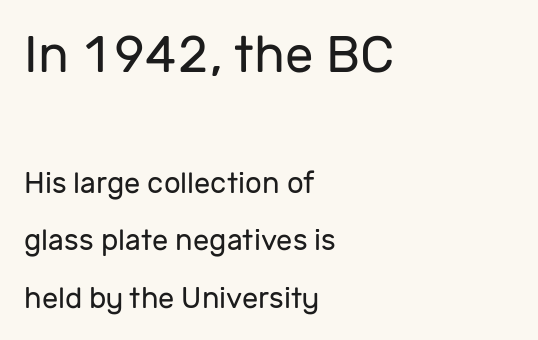
{"serif": "no", "italic": "no", "bold": "no", "weight": "regular", "width": "normal", "stroke_contrast": "low", "x_height": "medium", "monospaced": "no", "underline": "no", "align": "left", "line_spacing": "loose", "line_spacing_ratio": 1.97, "letter_spacing": "normal", "letter_spacing_em": 0.0, "larger_block": "first", "size_ratio": 1.76, "glyph_px": 51}
